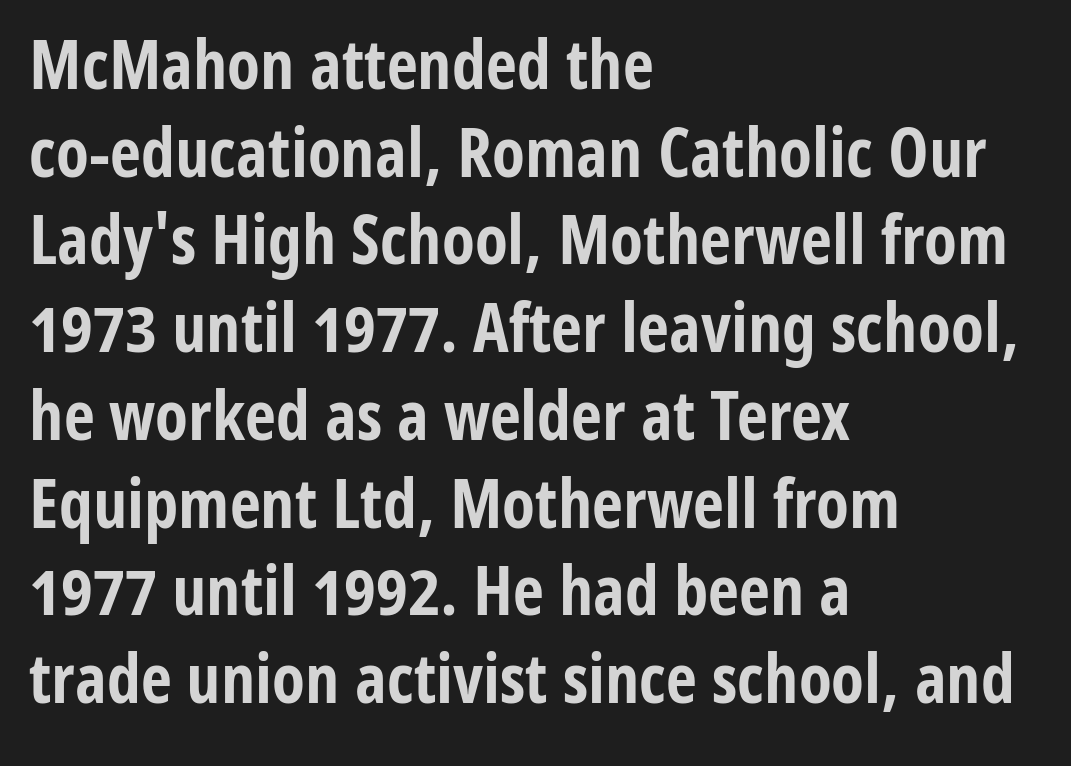
The image shows 68 px bold, condensed sans-serif type, upright; set left-aligned, normal line spacing (1.29x), normal letter spacing, not underlined; low stroke contrast and a medium x-height.
